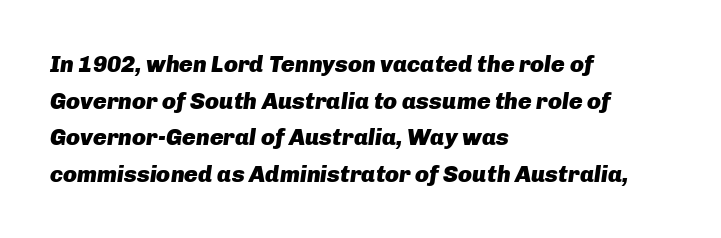
Q: Is the text bold? A: Yes.
Q: Is the text italic (slanted)? A: Yes, it leans right by about 8 degrees.
Q: Is the text underlined? A: No.
Q: How is the paragraph aligned? A: Left-aligned.
Q: Is the spacing between letters normal or unusually wide? A: Normal.
Q: Is the spacing between lines tight, normal or loose? A: Normal.
